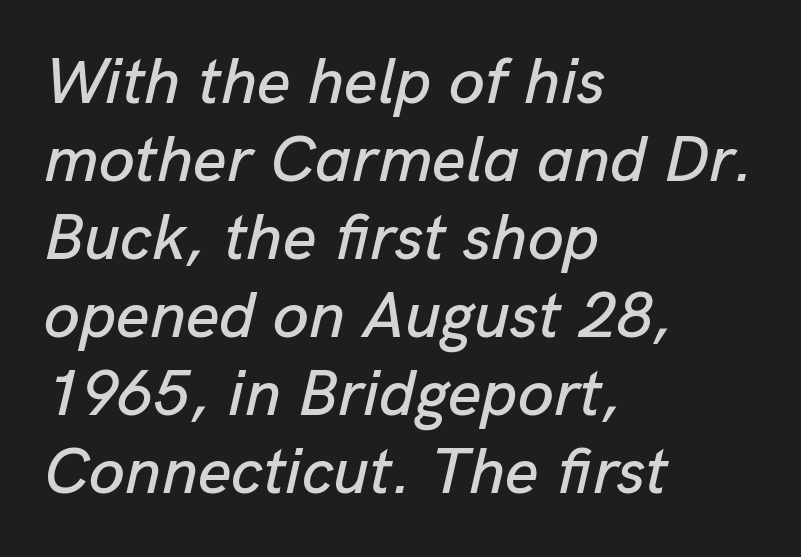
The image shows 65 px text type, italic (leaning right); set left-aligned, line spacing 1.2x, normal letter spacing, not underlined; low stroke contrast and a medium x-height.
